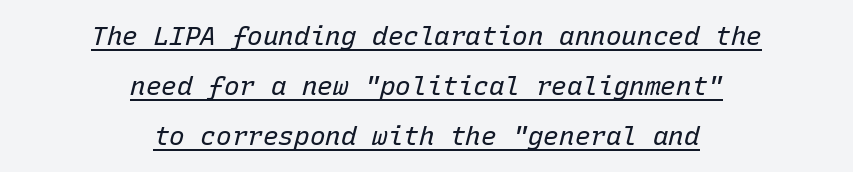
A typographer would call this underscored text. Line spacing here is loose. What stands out about the letter spacing? Nothing — it is the standard amount. Which margin do the lines hug? Neither — every line sits in the middle.
